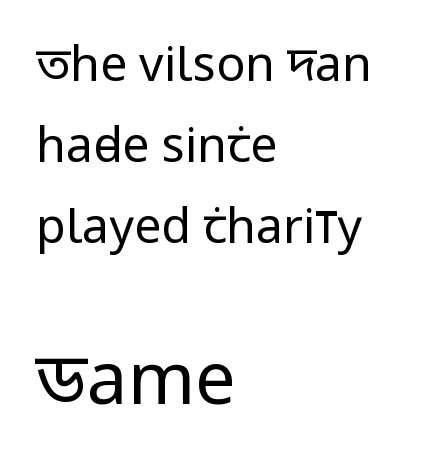
The image shows 72 px regular-weight, condensed sans-serif type, upright; set left-aligned, normal line spacing (1.69x), normal letter spacing, not underlined; the second (bottom) block is 1.5x larger; low stroke contrast and a large x-height.
